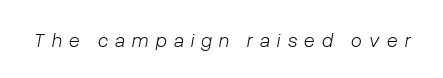
{"italic": "yes", "lean": "right", "slant_degrees": 10, "bold": "no", "underline": "no", "letter_spacing": "wide", "letter_spacing_em": 0.35, "glyph_px": 20}
